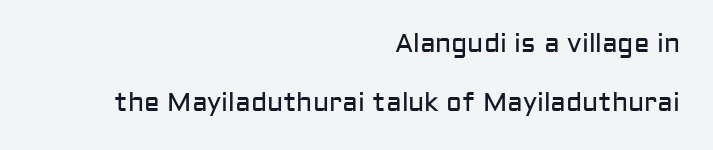
{"italic": "no", "bold": "no", "underline": "no", "align": "right", "line_spacing": "loose", "line_spacing_ratio": 2.26, "letter_spacing": "normal", "letter_spacing_em": 0.0, "glyph_px": 26}
